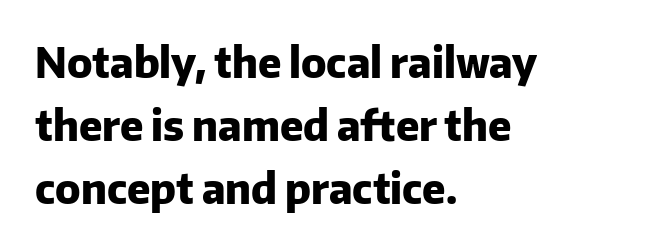
Is there much room between lines? A standard amount, neither cramped nor airy. Does the weight exceed regular? Yes, all the way to bold. The rendering uses natural spacing where letterforms have individual widths. Letterform terminals end flat and unadorned throughout the passage. These lines are set flush left with a ragged right edge. Words appear dense and cohesive because spacing is normal.
